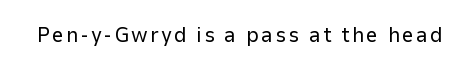
The image shows 21 px text type, upright; set not underlined.
